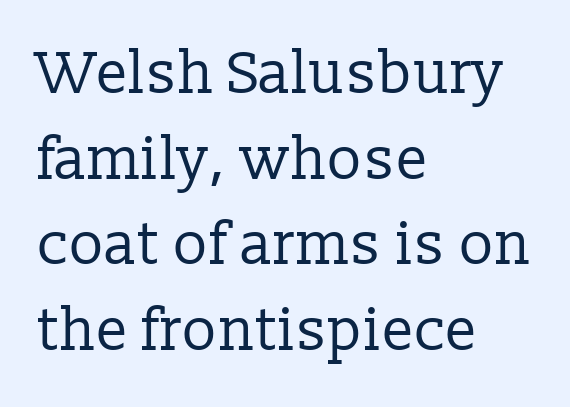
{"serif": "yes", "italic": "no", "bold": "no", "weight": "regular", "width": "normal", "stroke_contrast": "low", "x_height": "medium", "monospaced": "no", "underline": "no", "align": "left", "line_spacing": "normal", "line_spacing_ratio": 1.45, "letter_spacing": "normal", "letter_spacing_em": 0.0, "glyph_px": 59}
